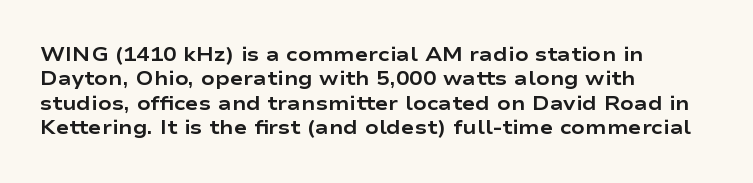
In terms of weight, the rendering is a true, heavy bold. In CSS terms this would be text-align: left. This rendering leaves character spacing at its baseline value. Honestly, there is no underline to notice here at all. The typography opts for an upright posture over an oblique one.
